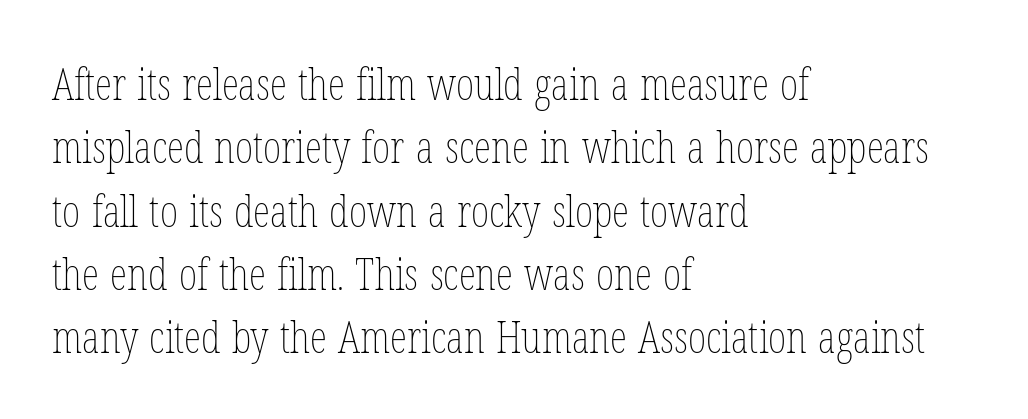
Q: Is the text bold? A: No.
Q: Is the text italic (slanted)? A: No, it is upright.
Q: Is the text underlined? A: No.
Q: How is the paragraph aligned? A: Left-aligned.
Q: Is the spacing between letters normal or unusually wide? A: Normal.
Q: Is the spacing between lines tight, normal or loose? A: Normal.
Q: Width (condensed, normal, or wide)? A: Condensed.
Q: Stroke contrast? A: Low.
Q: x-height? A: Medium.
Q: Monospaced? A: No.
